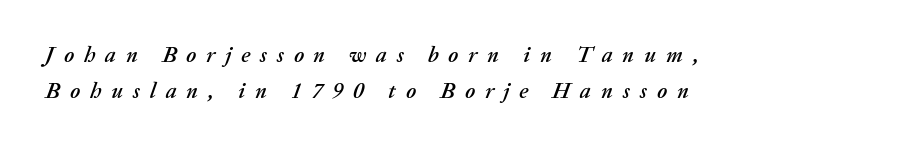
The image shows 22 px text type, italic (leaning right); set left-aligned, normal line spacing (1.62x), unusually wide letter spacing (+0.45 em), not underlined.
